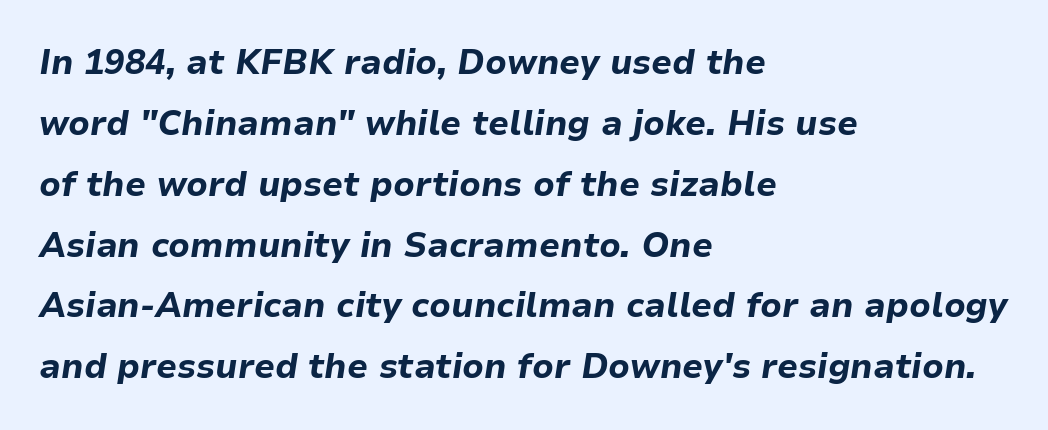
{"italic": "yes", "lean": "right", "slant_degrees": 9, "bold": "yes", "weight": "bold", "width": "normal", "stroke_contrast": "low", "x_height": "medium", "monospaced": "no", "underline": "no", "align": "left", "line_spacing_ratio": 1.79, "letter_spacing": "normal", "letter_spacing_em": 0.0, "glyph_px": 34}
